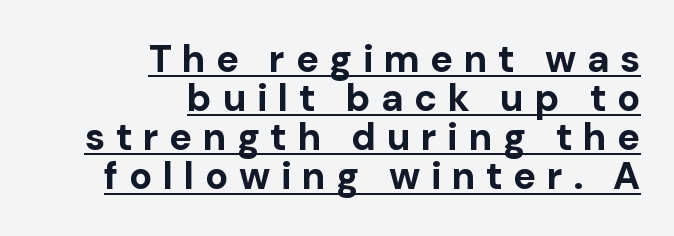
The image shows 38 px bold sans-serif type, upright; set right-aligned, tight line spacing (1.03x), unusually wide letter spacing (+0.28 em), underlined; low stroke contrast and a medium x-height.
